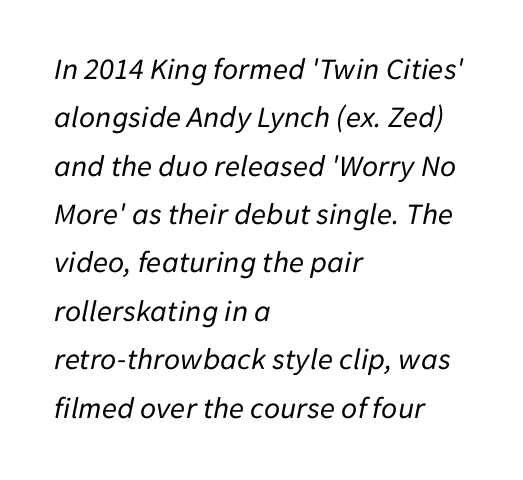
Q: Is the text bold? A: No.
Q: Is the text italic (slanted)? A: Yes, it leans right by about 11 degrees.
Q: Is the text underlined? A: No.
Q: How is the paragraph aligned? A: Left-aligned.
Q: Is the spacing between letters normal or unusually wide? A: Normal.
Q: Is the spacing between lines tight, normal or loose? A: Normal.
Q: Width (condensed, normal, or wide)? A: Normal.
Q: Stroke contrast? A: Low.
Q: x-height? A: Medium.
Q: Monospaced? A: No.
